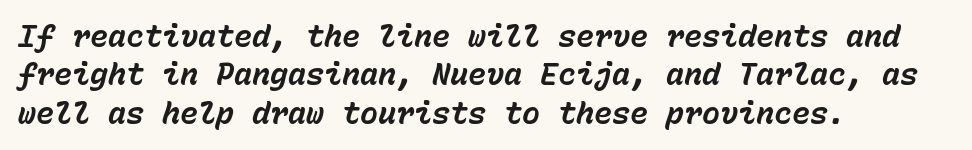
The image shows 30 px bold type, italic (leaning right), monospaced; set left-aligned, normal line spacing (1.28x), normal letter spacing, not underlined; low stroke contrast and a medium x-height.
